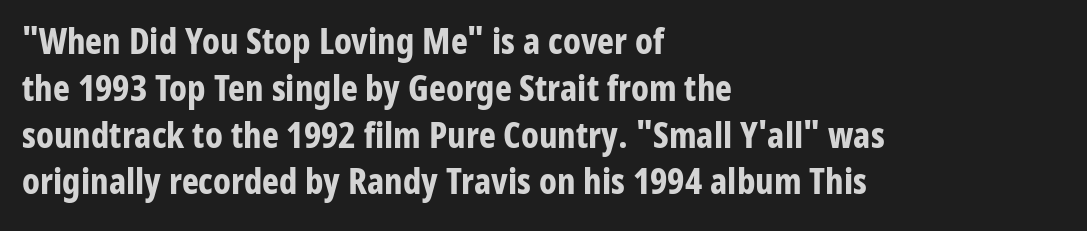
The lettering stays uniformly vertical, giving the passage a roman look. Do the characters align in a grid? No, the font is proportional. How would I describe the line gaps? Plain and ordinary. Plenty of ink on the page — the face is bold. Layout note: lines flush left. Nothing unusual about the tracking: characters are spaced as the font intends.
